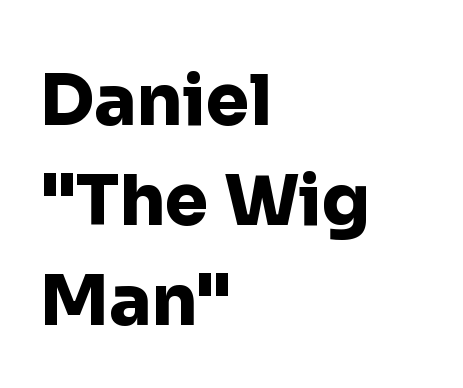
The image shows 70 px heavy sans-serif type, upright; set left-aligned, normal line spacing (1.43x), normal letter spacing, not underlined; low stroke contrast and a medium x-height.
